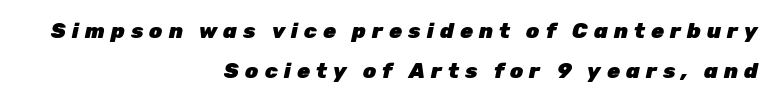
Q: Is the text bold? A: Yes.
Q: Is the text italic (slanted)? A: Yes, it leans right by about 12 degrees.
Q: Is the text underlined? A: No.
Q: How is the paragraph aligned? A: Right-aligned.
Q: Is the spacing between letters normal or unusually wide? A: Unusually wide.
Q: Is the spacing between lines tight, normal or loose? A: Loose.
